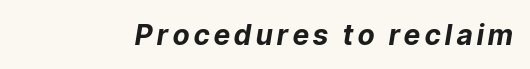
{"italic": "yes", "lean": "right", "slant_degrees": 9, "bold": "yes", "weight": "bold", "width": "normal", "stroke_contrast": "low", "x_height": "medium", "monospaced": "no", "underline": "no", "glyph_px": 28}
